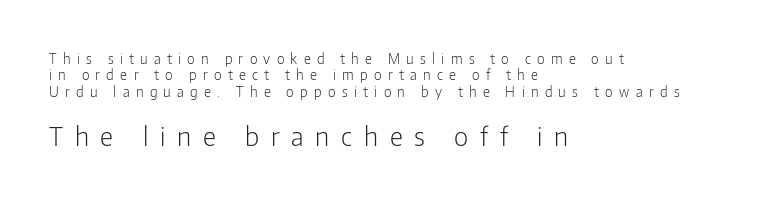
Q: Is the text bold? A: No.
Q: Is the text italic (slanted)? A: No, it is upright.
Q: Is the text underlined? A: No.
Q: How is the paragraph aligned? A: Left-aligned.
Q: Is the spacing between letters normal or unusually wide? A: Unusually wide.
Q: Which block of text is set in a larger size, the first (top) or the second (bottom)? A: The second (bottom) one.
